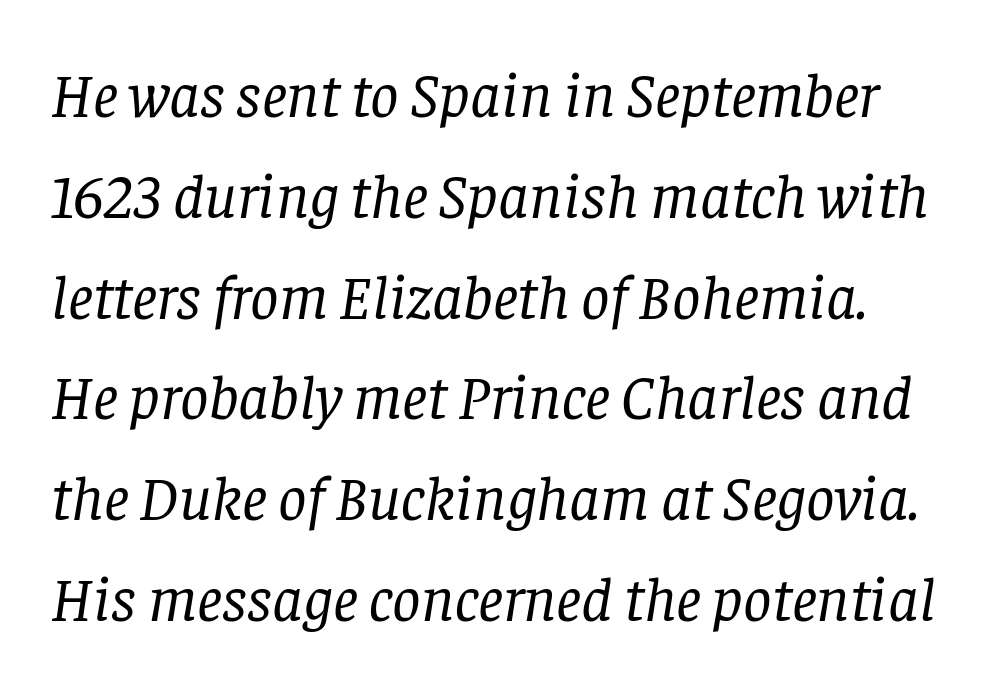
Rule under the text: the space is simply empty. Vertical spacing — default. This is oblique type, the kind used for emphasis or titles. Weight: in the light-to-regular range. These lines are rendered in a variable-pitch font. Students, note that the glyphs here touch the page at normal intervals.
